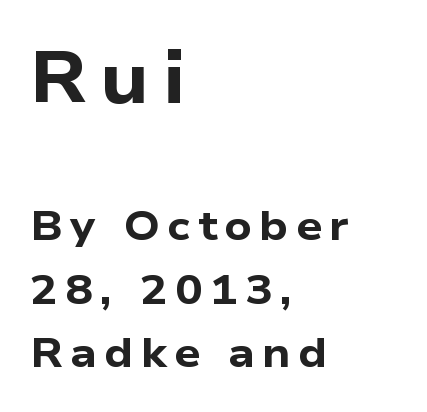
The image shows 72 px bold, wide sans-serif type; set left-aligned, normal line spacing (1.54x), not underlined; the first (top) block is 1.76x larger; low stroke contrast and a medium x-height.
